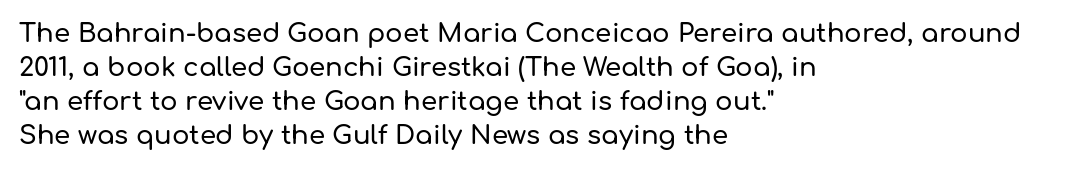
{"italic": "no", "underline": "no", "align": "left", "line_spacing": "normal", "line_spacing_ratio": 1.31, "letter_spacing": "normal", "letter_spacing_em": 0.0, "glyph_px": 26}
